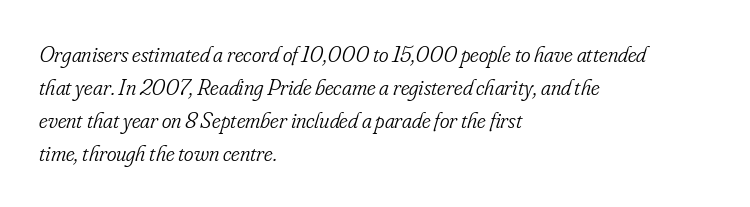
{"italic": "yes", "lean": "right", "slant_degrees": 16, "bold": "no", "underline": "no", "align": "left", "line_spacing": "normal", "line_spacing_ratio": 1.44, "letter_spacing": "normal", "letter_spacing_em": 0.0, "glyph_px": 23}
